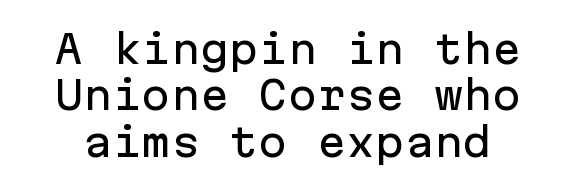
The image shows 39 px sans-serif type, upright, monospaced; set line spacing 1.19x, normal letter spacing, not underlined; low stroke contrast and a medium x-height.
